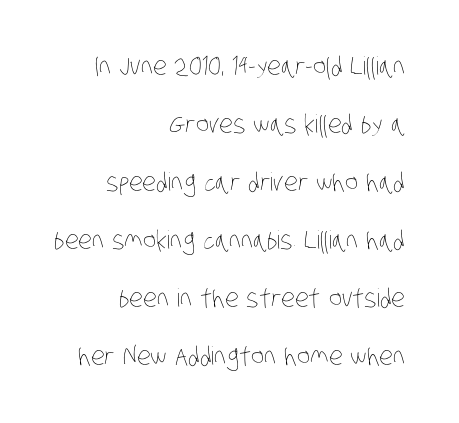
Q: Is the text bold? A: No.
Q: Is the text underlined? A: No.
Q: How is the paragraph aligned? A: Right-aligned.
Q: Is the spacing between letters normal or unusually wide? A: Normal.
Q: Is the spacing between lines tight, normal or loose? A: Loose.
